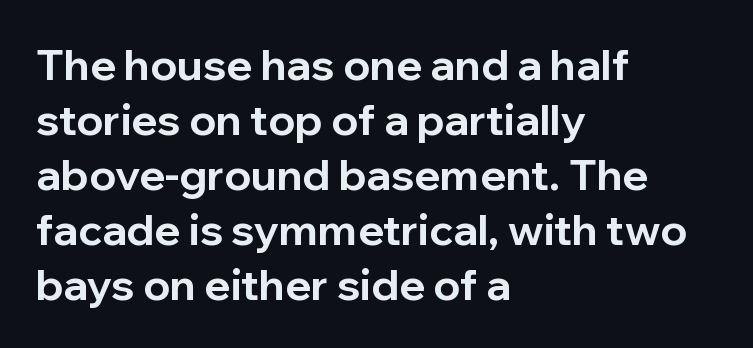
Q: Is the text bold? A: Yes.
Q: Is the text italic (slanted)? A: No, it is upright.
Q: Is the typeface a serif or a sans-serif typeface? A: Sans-serif.
Q: Is the text underlined? A: No.
Q: How is the paragraph aligned? A: Left-aligned.
Q: Is the spacing between letters normal or unusually wide? A: Normal.
Q: Is the spacing between lines tight, normal or loose? A: Normal.
Q: Width (condensed, normal, or wide)? A: Normal.
Q: Stroke contrast? A: Low.
Q: x-height? A: Medium.
Q: Monospaced? A: No.
